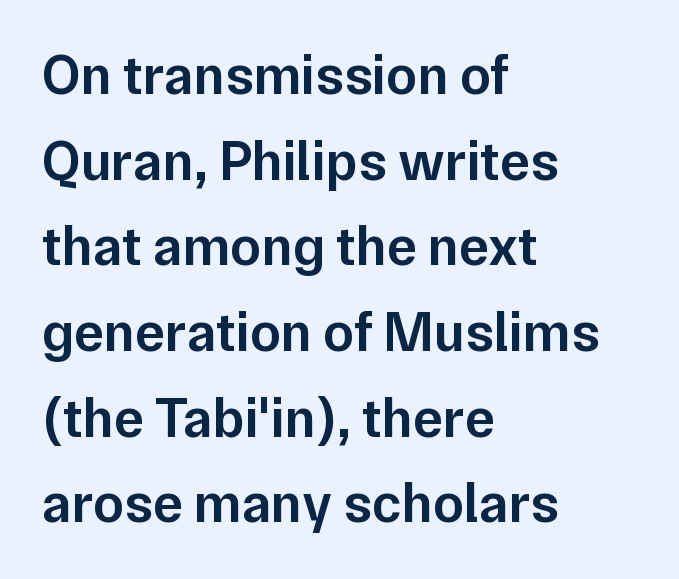
Honestly, there is no underline to notice here at all. Honestly, the letter spacing is just normal — you wouldn't notice it. This sample is left-justified, so line endings fall wherever the words run out. Are there feet on the stems? There aren't — it's a sans. Tall strokes in this sample are plumb rather than angled.
